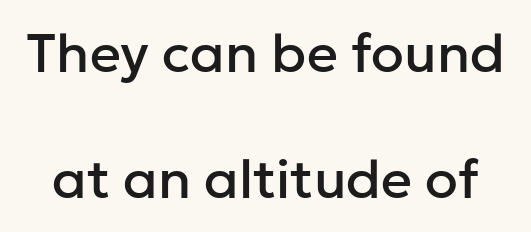
Letters rest on an invisible, unmarked baseline. Note the varied advance widths — an 'i' is clearly narrower than an 'm'. Quick note: not italic, upright. Does the type have serifs? No, each stem ends abruptly. Horizontal bands of white between lines are thick stripes. Tracking value appears to be zero — textbook default spacing.
